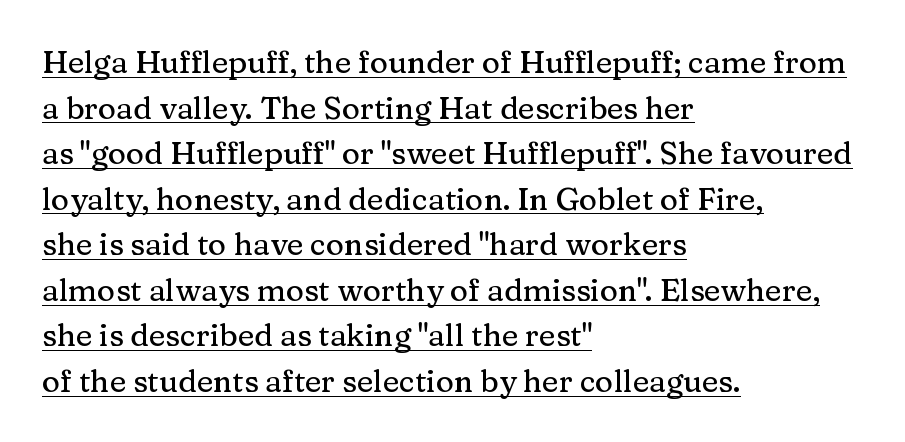
Q: Is the text italic (slanted)? A: No, it is upright.
Q: Is the typeface a serif or a sans-serif typeface? A: Serif.
Q: Is the text underlined? A: Yes.
Q: How is the paragraph aligned? A: Left-aligned.
Q: Is the spacing between letters normal or unusually wide? A: Normal.
Q: Is the spacing between lines tight, normal or loose? A: Normal.
Q: Width (condensed, normal, or wide)? A: Normal.
Q: Stroke contrast? A: Medium.
Q: x-height? A: Medium.
Q: Monospaced? A: No.
